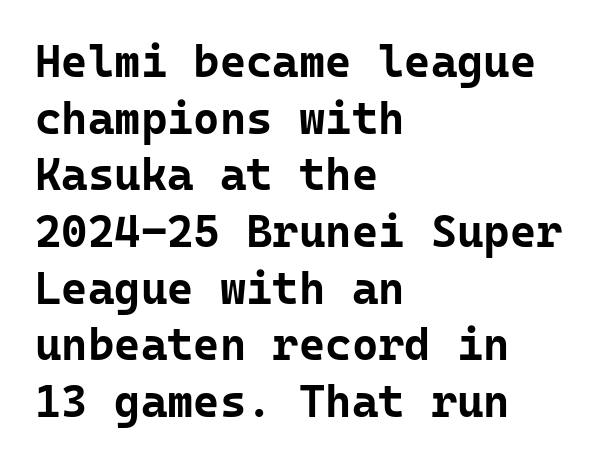
The image shows 45 px bold sans-serif type, upright, monospaced; set left-aligned, normal line spacing (1.26x), normal letter spacing, not underlined; low stroke contrast and a medium x-height.
